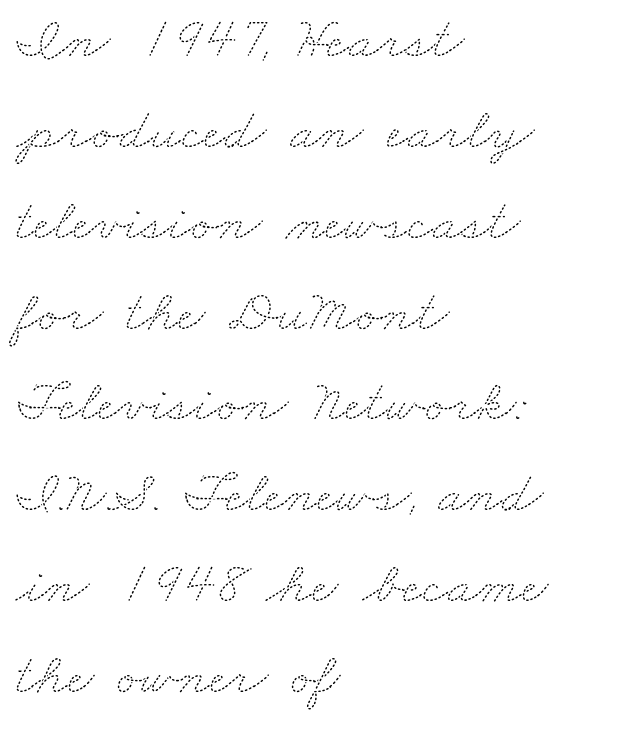
How would I describe the line gaps? Plain and ordinary. The characters are drawn with everyday or finer stroke widths. The setting favours the left margin, as ordinary paragraphs usually do. A typesetter would call this proportional, since set widths differ per character. The strip under each line holds only bare page.
